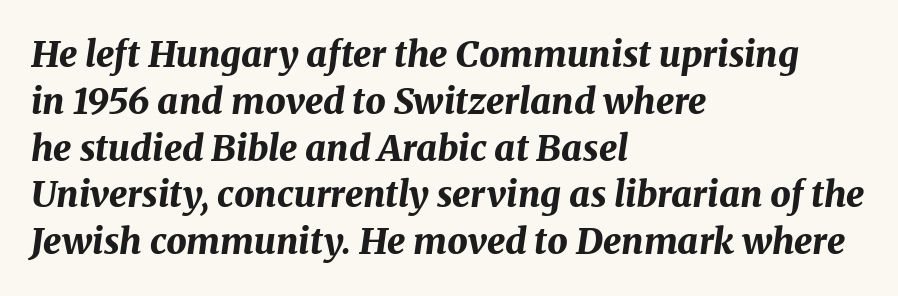
{"italic": "yes", "lean": "right", "slant_degrees": 8, "bold": "yes", "weight": "bold", "width": "normal", "stroke_contrast": "medium", "x_height": "medium", "monospaced": "no", "underline": "no", "align": "left", "line_spacing": "normal", "line_spacing_ratio": 1.3, "letter_spacing": "normal", "letter_spacing_em": 0.0, "glyph_px": 36}
